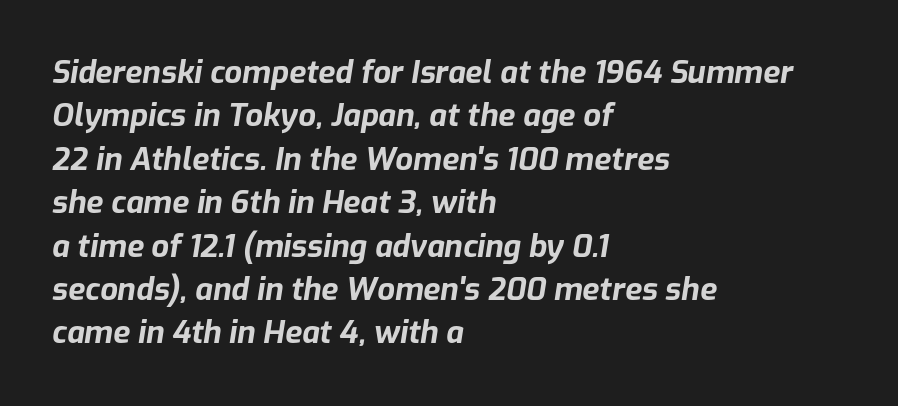
{"italic": "yes", "lean": "right", "slant_degrees": 9, "bold": "yes", "weight": "bold", "width": "normal", "stroke_contrast": "low", "x_height": "medium", "monospaced": "no", "underline": "no", "align": "left", "line_spacing": "normal", "line_spacing_ratio": 1.4, "letter_spacing": "normal", "letter_spacing_em": 0.0, "glyph_px": 31}
